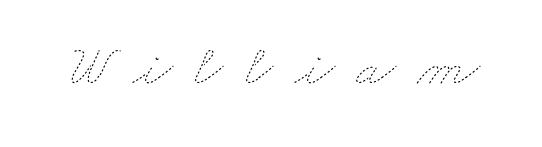
Q: Is the text bold? A: No.
Q: Is the text underlined? A: No.
Q: Is the spacing between letters normal or unusually wide? A: Unusually wide.
Q: Width (condensed, normal, or wide)? A: Wide.
Q: Stroke contrast? A: Low.
Q: x-height? A: Small.
Q: Monospaced? A: No.
